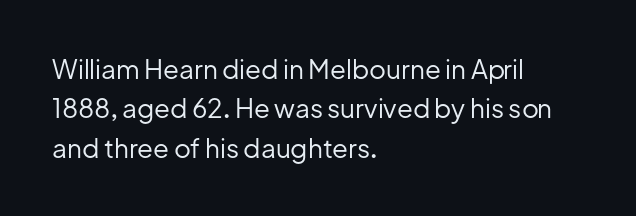
{"italic": "no", "bold": "no", "underline": "no", "align": "left", "line_spacing": "normal", "line_spacing_ratio": 1.51, "letter_spacing": "normal", "letter_spacing_em": 0.0, "glyph_px": 26}
